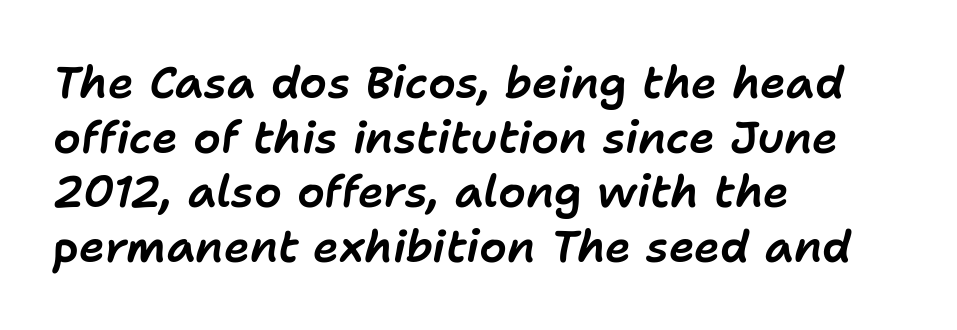
{"italic": "yes", "lean": "right", "slant_degrees": 11, "width": "normal", "stroke_contrast": "low", "x_height": "medium", "monospaced": "no", "underline": "no", "align": "left", "line_spacing_ratio": 1.24, "letter_spacing": "normal", "letter_spacing_em": 0.0, "glyph_px": 44}
